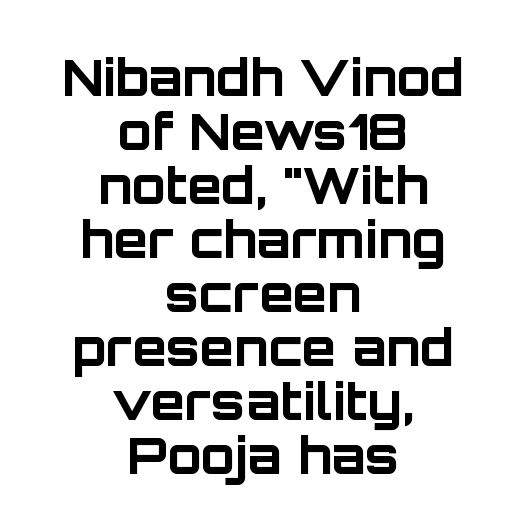
{"serif": "no", "italic": "no", "bold": "yes", "weight": "bold", "width": "normal", "stroke_contrast": "low", "x_height": "large", "monospaced": "no", "underline": "no", "align": "center", "line_spacing": "tight", "line_spacing_ratio": 1.08, "letter_spacing": "normal", "letter_spacing_em": 0.0, "glyph_px": 50}
